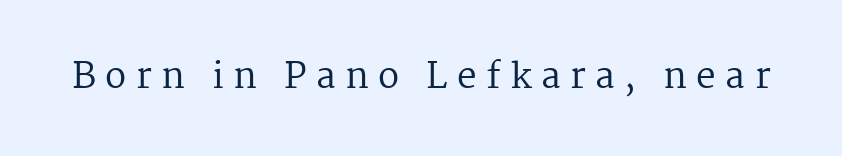
Is there any slant? The stems are plumb. Stems here are at most as thick as an everyday book face. Character widths vary here, with narrow letters taking less room than wide ones. The string is rendered with underlining switched off. These lines are composed in type with serifs.
